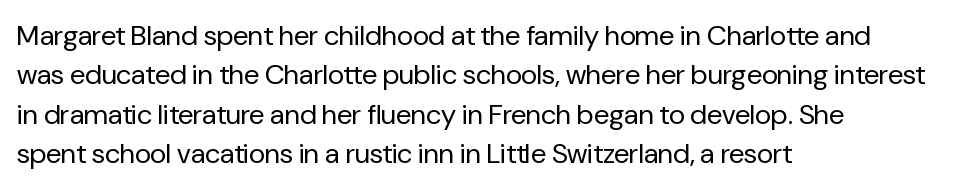
The letters carry no serifs — their stems end cleanly without finishing strokes. The strokes carry an ordinary text weight at most. Does extra space separate the letters? No, they use regular spacing. Here the designer chose a conventional face with non-uniform glyph widths.
